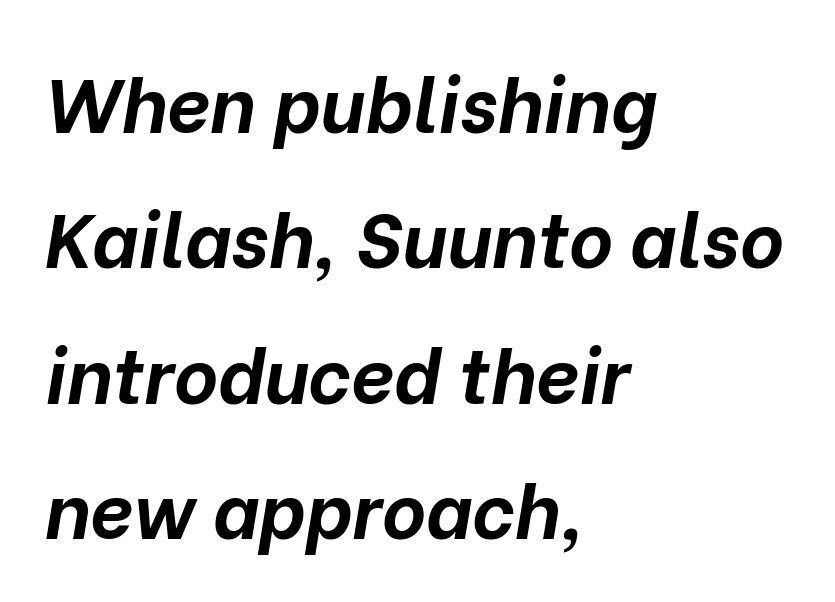
{"italic": "yes", "lean": "right", "slant_degrees": 10, "bold": "yes", "weight": "bold", "width": "normal", "stroke_contrast": "low", "x_height": "medium", "monospaced": "no", "underline": "no", "align": "left", "line_spacing_ratio": 1.78, "letter_spacing": "normal", "letter_spacing_em": 0.0, "glyph_px": 76}
